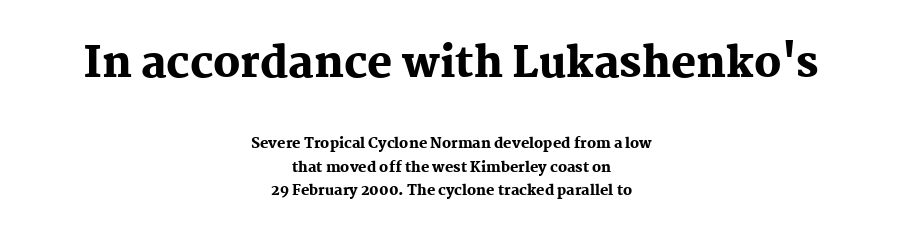
Q: Is the text bold? A: Yes.
Q: Is the text italic (slanted)? A: No, it is upright.
Q: Is the typeface a serif or a sans-serif typeface? A: Serif.
Q: Is the text underlined? A: No.
Q: How is the paragraph aligned? A: Centered.
Q: Is the spacing between letters normal or unusually wide? A: Normal.
Q: Is the spacing between lines tight, normal or loose? A: Normal.
Q: Which block of text is set in a larger size, the first (top) or the second (bottom)? A: The first (top) one.
Q: Width (condensed, normal, or wide)? A: Normal.
Q: Stroke contrast? A: Medium.
Q: x-height? A: Medium.
Q: Monospaced? A: No.
